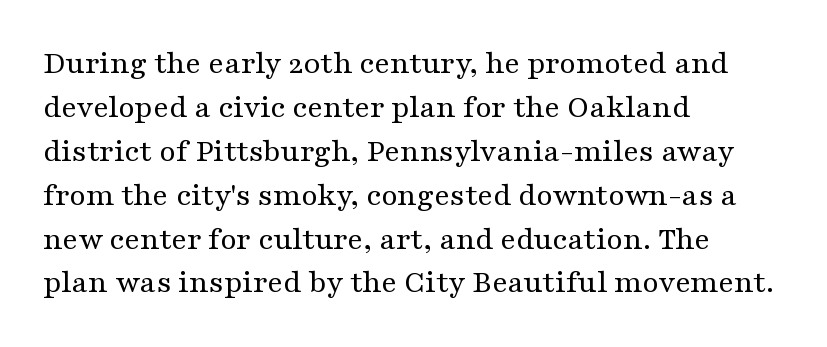
Reading down the column, the eye jumps a familiar distance to each next line. A bare baseline throughout the passage. This sample has the flowing, uneven cadence of proportional lettering. In terms of letterspacing, this is plain default setting.
